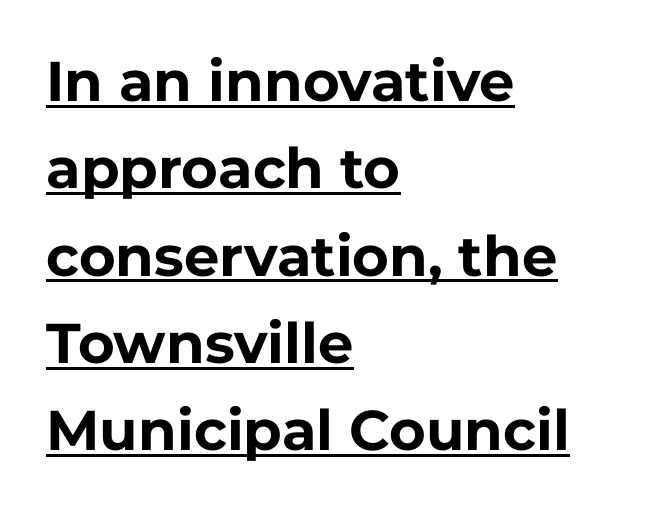
The image shows 56 px bold sans-serif type, upright; set left-aligned, normal line spacing (1.56x), normal letter spacing, underlined; low stroke contrast and a medium x-height.
